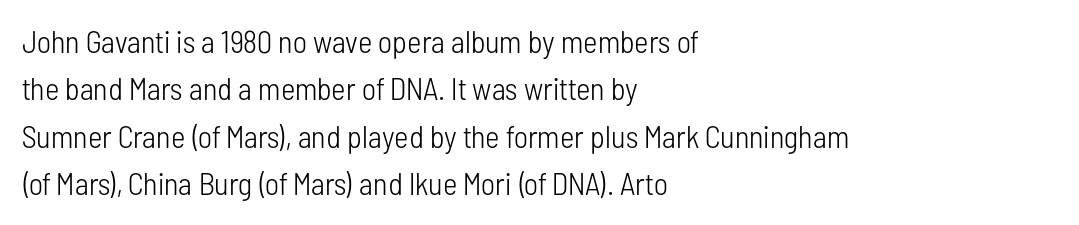
Q: Is the text bold? A: No.
Q: Is the text italic (slanted)? A: No, it is upright.
Q: Is the typeface a serif or a sans-serif typeface? A: Sans-serif.
Q: Is the text underlined? A: No.
Q: How is the paragraph aligned? A: Left-aligned.
Q: Is the spacing between letters normal or unusually wide? A: Normal.
Q: Is the spacing between lines tight, normal or loose? A: Normal.
Q: Width (condensed, normal, or wide)? A: Condensed.
Q: Stroke contrast? A: Low.
Q: x-height? A: Medium.
Q: Monospaced? A: No.
